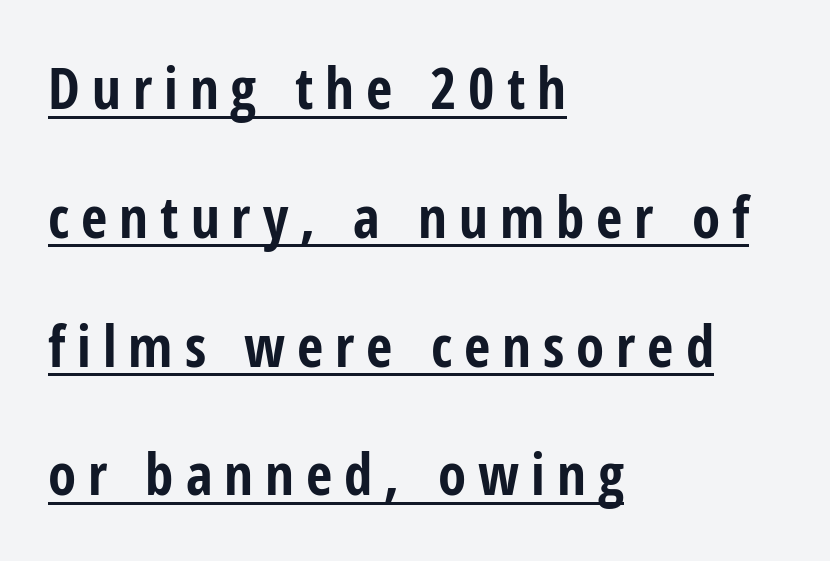
Q: Is the text bold? A: Yes.
Q: Is the text italic (slanted)? A: No, it is upright.
Q: Is the typeface a serif or a sans-serif typeface? A: Sans-serif.
Q: Is the text underlined? A: Yes.
Q: How is the paragraph aligned? A: Left-aligned.
Q: Is the spacing between letters normal or unusually wide? A: Unusually wide.
Q: Is the spacing between lines tight, normal or loose? A: Loose.
Q: Width (condensed, normal, or wide)? A: Condensed.
Q: Stroke contrast? A: Low.
Q: x-height? A: Medium.
Q: Monospaced? A: No.
